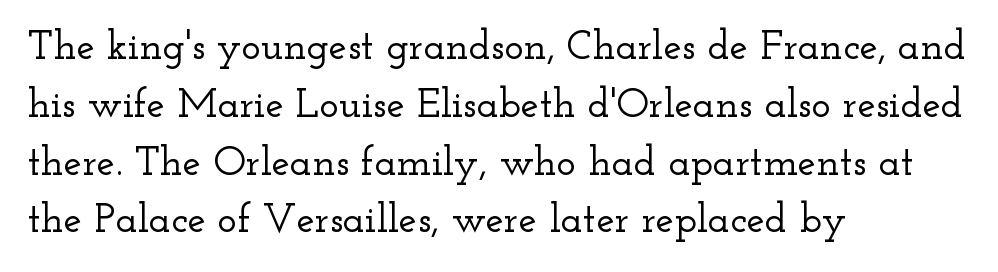
The image shows 41 px wide serif type, upright; set left-aligned, normal line spacing (1.41x), normal letter spacing, not underlined; low stroke contrast and a small x-height.
